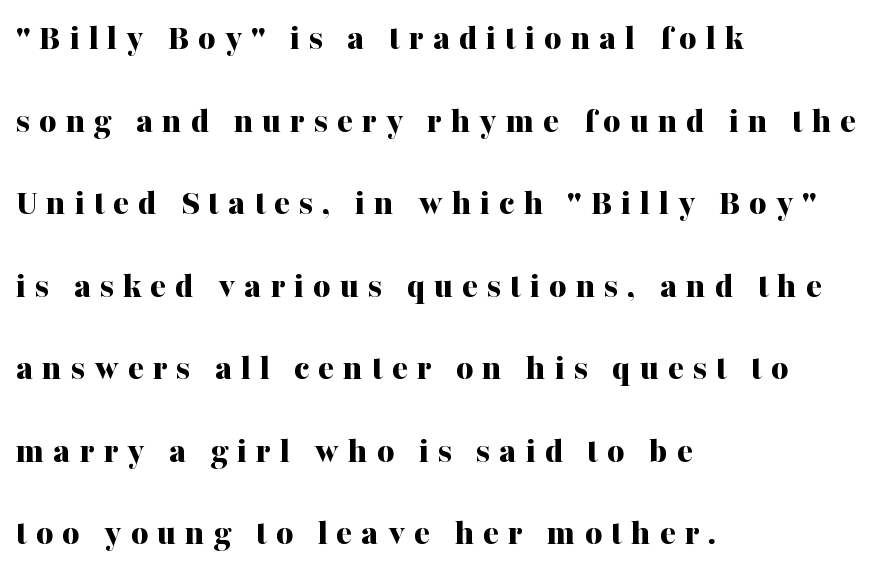
Q: Is the text bold? A: Yes.
Q: Is the text italic (slanted)? A: No, it is upright.
Q: Is the typeface a serif or a sans-serif typeface? A: Serif.
Q: Is the text underlined? A: No.
Q: How is the paragraph aligned? A: Left-aligned.
Q: Is the spacing between letters normal or unusually wide? A: Unusually wide.
Q: Is the spacing between lines tight, normal or loose? A: Loose.
Q: Width (condensed, normal, or wide)? A: Normal.
Q: Stroke contrast? A: Medium.
Q: x-height? A: Medium.
Q: Monospaced? A: No.
